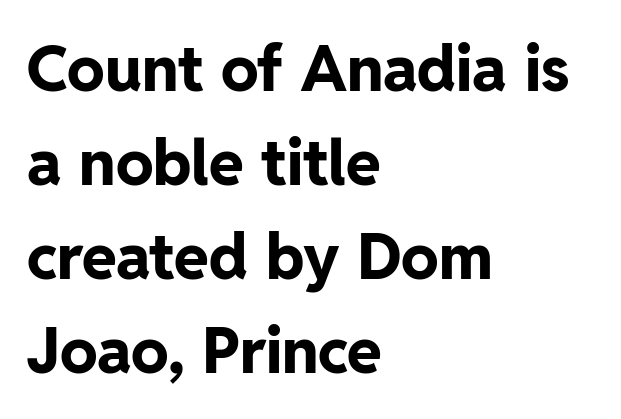
{"serif": "no", "italic": "no", "bold": "yes", "weight": "bold", "width": "normal", "stroke_contrast": "low", "x_height": "medium", "monospaced": "no", "underline": "no", "align": "left", "line_spacing": "normal", "line_spacing_ratio": 1.49, "letter_spacing": "normal", "letter_spacing_em": 0.0, "glyph_px": 63}
